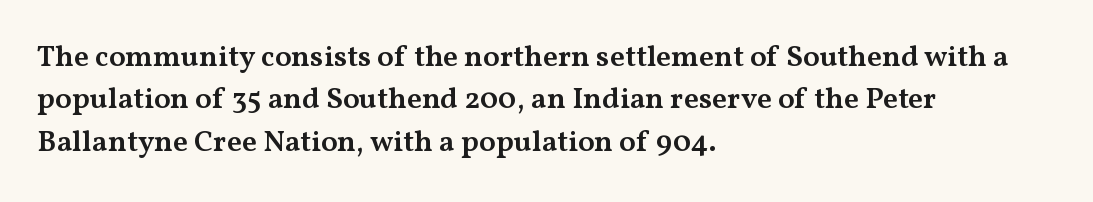
The image shows 30 px semibold, wide serif type, upright; set left-aligned, normal line spacing (1.41x), normal letter spacing, not underlined; medium stroke contrast and a medium x-height.
